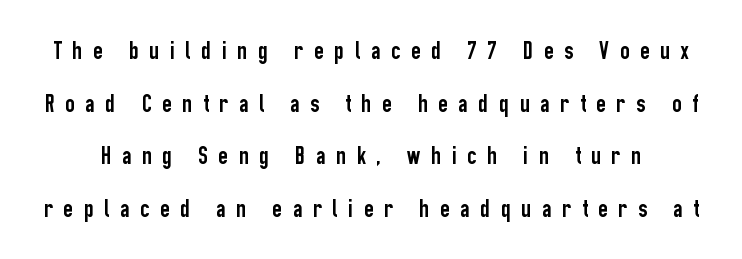
The image shows 26 px text type, upright; set loose line spacing (2.02x), unusually wide letter spacing (+0.41 em), not underlined.
